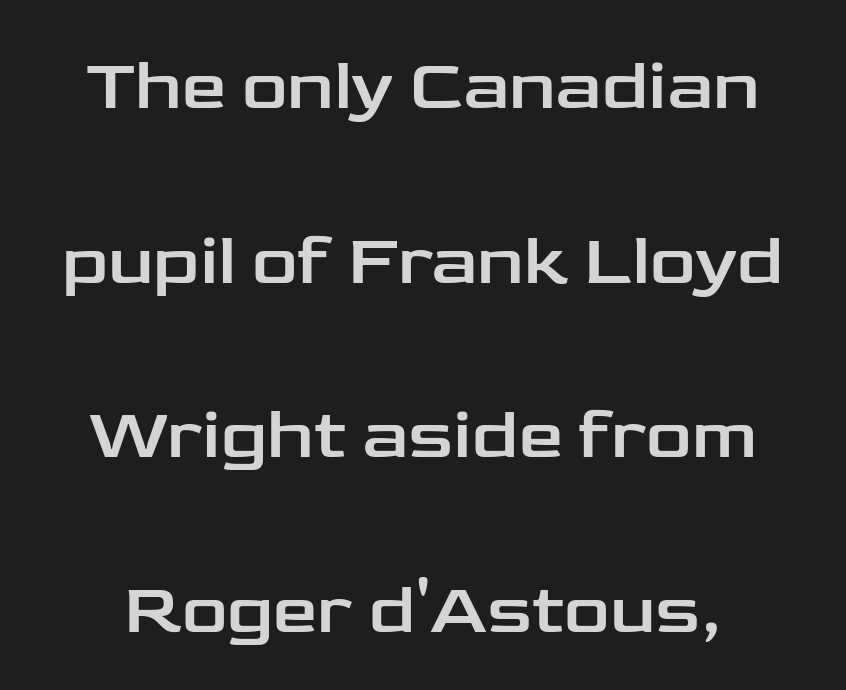
{"serif": "no", "italic": "no", "width": "wide", "stroke_contrast": "low", "x_height": "medium", "monospaced": "no", "underline": "no", "line_spacing": "loose", "line_spacing_ratio": 2.46, "letter_spacing": "normal", "letter_spacing_em": 0.0, "glyph_px": 71}
